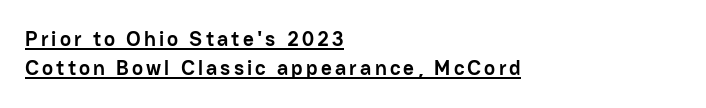
Q: Is the text bold? A: Yes.
Q: Is the text italic (slanted)? A: No, it is upright.
Q: Is the text underlined? A: Yes.
Q: How is the paragraph aligned? A: Left-aligned.
Q: Is the spacing between lines tight, normal or loose? A: Normal.
